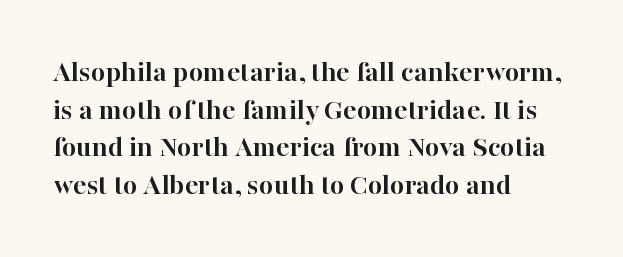
Think of a printed novel: that variable character pitch is what you see here. Is the letter spacing exaggerated? No — it looks like the ordinary default. Heavy, bold letterforms. Little horizontal feet cap the strokes, marking this as serif type. Tall strokes in this sample are plumb rather than angled.
